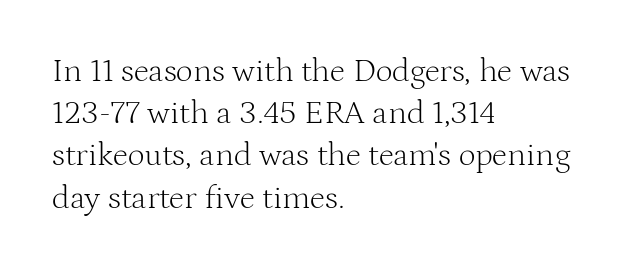
Rows of type keep a routine distance in the vertical direction. The typeface has the unassuming heft of standard copy or less. Lines of text with bare space underneath. Horizontally, the lines are justified to the leading edge only.
